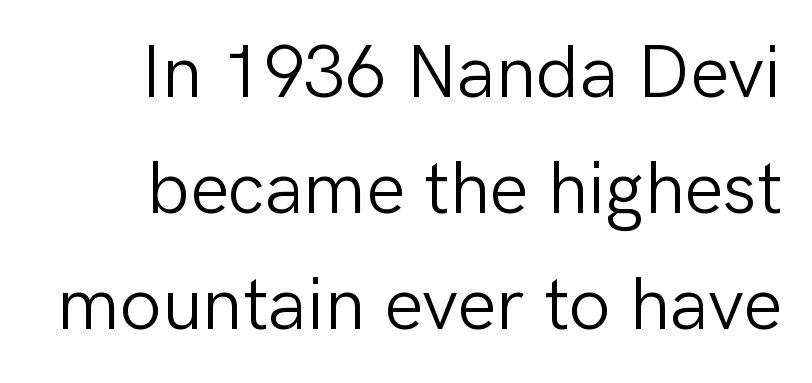
Here the designer chose a conventional face with non-uniform glyph widths. Anything drawn beneath the words? Only blank space. Designer's note — italics off, roman on. Think standard paragraph weight, or any step lighter than that. Default kerning and tracking; the words read as compact shapes.
